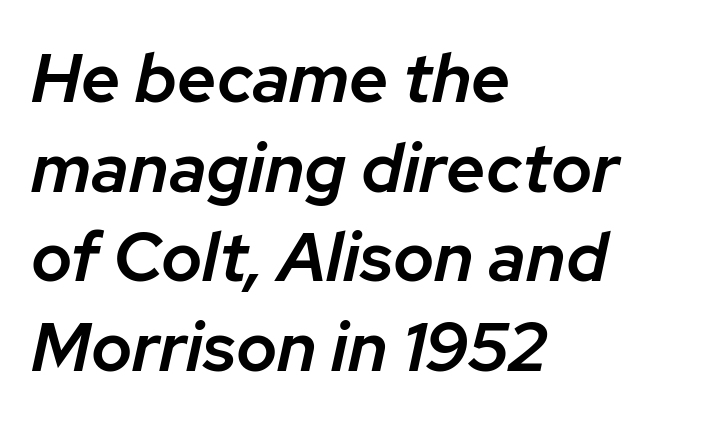
The image shows 69 px semibold type, italic (leaning right); set left-aligned, normal line spacing (1.3x), normal letter spacing, not underlined; low stroke contrast and a medium x-height.
